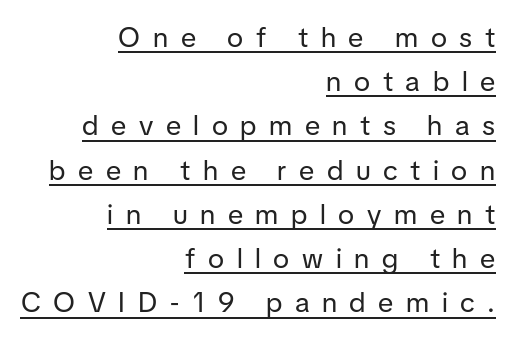
The image shows 28 px regular-weight sans-serif type, upright; set right-aligned, normal line spacing (1.58x), unusually wide letter spacing (+0.45 em), underlined; low stroke contrast and a medium x-height.
